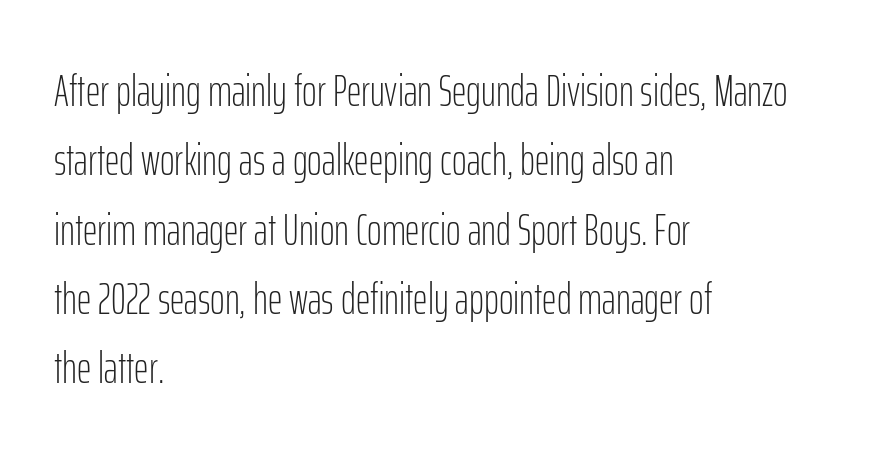
Q: Is the text bold? A: No.
Q: Is the text italic (slanted)? A: No, it is upright.
Q: Is the typeface a serif or a sans-serif typeface? A: Sans-serif.
Q: Is the text underlined? A: No.
Q: How is the paragraph aligned? A: Left-aligned.
Q: Is the spacing between letters normal or unusually wide? A: Normal.
Q: Is the spacing between lines tight, normal or loose? A: Normal.
Q: Width (condensed, normal, or wide)? A: Condensed.
Q: Stroke contrast? A: Low.
Q: x-height? A: Medium.
Q: Monospaced? A: No.
